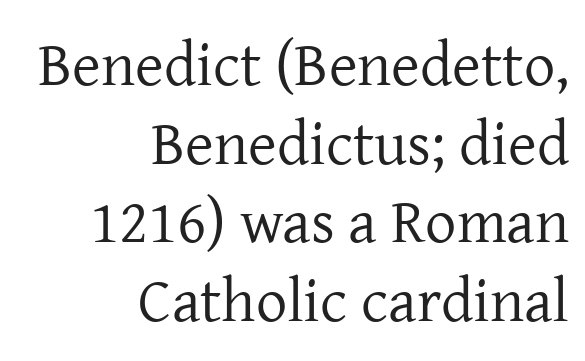
{"serif": "yes", "italic": "no", "bold": "no", "weight": "regular", "width": "normal", "stroke_contrast": "low", "x_height": "medium", "monospaced": "no", "underline": "no", "align": "right", "line_spacing": "normal", "line_spacing_ratio": 1.27, "letter_spacing": "normal", "letter_spacing_em": 0.0, "glyph_px": 62}
